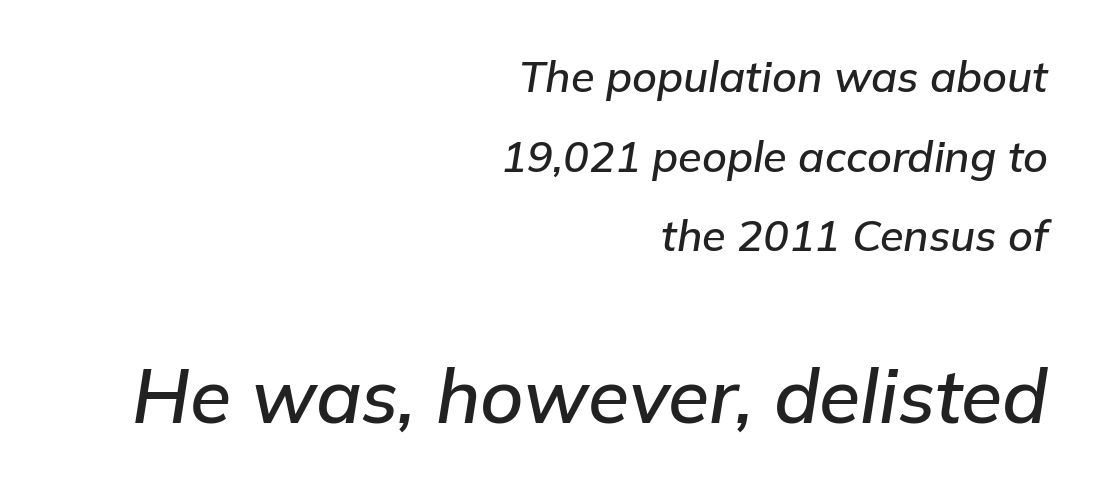
Q: Is the text italic (slanted)? A: Yes, it leans right by about 9 degrees.
Q: Is the text underlined? A: No.
Q: How is the paragraph aligned? A: Right-aligned.
Q: Is the spacing between letters normal or unusually wide? A: Normal.
Q: Which block of text is set in a larger size, the first (top) or the second (bottom)? A: The second (bottom) one.
Q: Width (condensed, normal, or wide)? A: Normal.
Q: Stroke contrast? A: Low.
Q: x-height? A: Medium.
Q: Monospaced? A: No.
